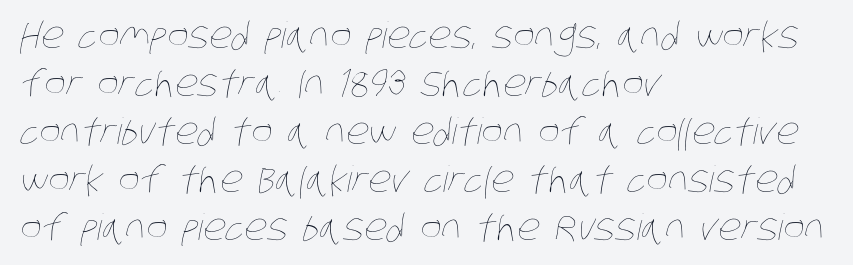
The image shows 36 px thin, condensed type; set left-aligned, normal line spacing (1.33x), normal letter spacing, not underlined; low stroke contrast and a large x-height.
